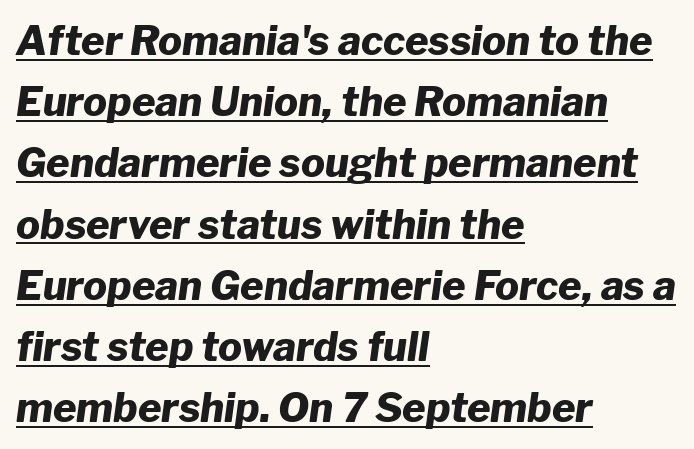
Each letter keeps its own natural width here, so spacing adapts to shape. A baseline rule has been typeset under these characters. The glyphs look as if they've been sheared to an angle. Strokes here are thick enough to call this a true bold. Where is the straight margin? On the left.
